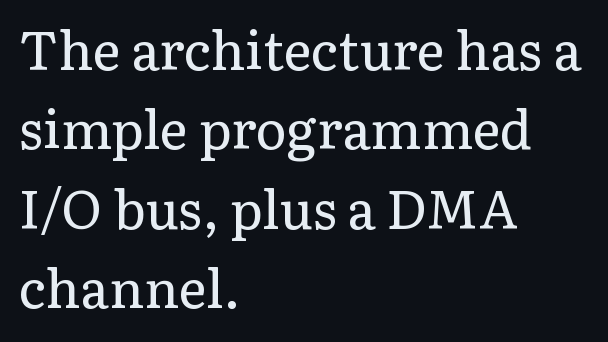
Italic? Not at all — the glyphs are vertical. How would I describe the line gaps? Plain and ordinary. The space beneath each line is pristine and unruled. The passage is arranged the way most books set body copy — flush left. Typographically, this falls in the serif category.
